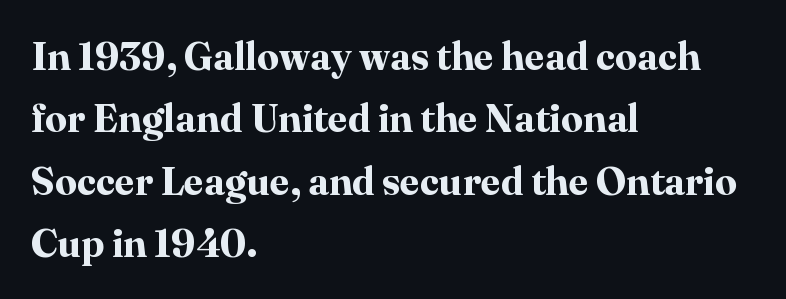
Is this a sans? No — the strokes have serifs. Layout note: lines flush left. You'd pick this weight for a headline — it's a proper bold. The rows are spaced the way most documents space them.
